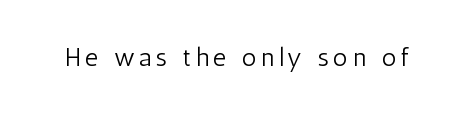
Q: Is the text bold? A: No.
Q: Is the text italic (slanted)? A: No, it is upright.
Q: Is the text underlined? A: No.
